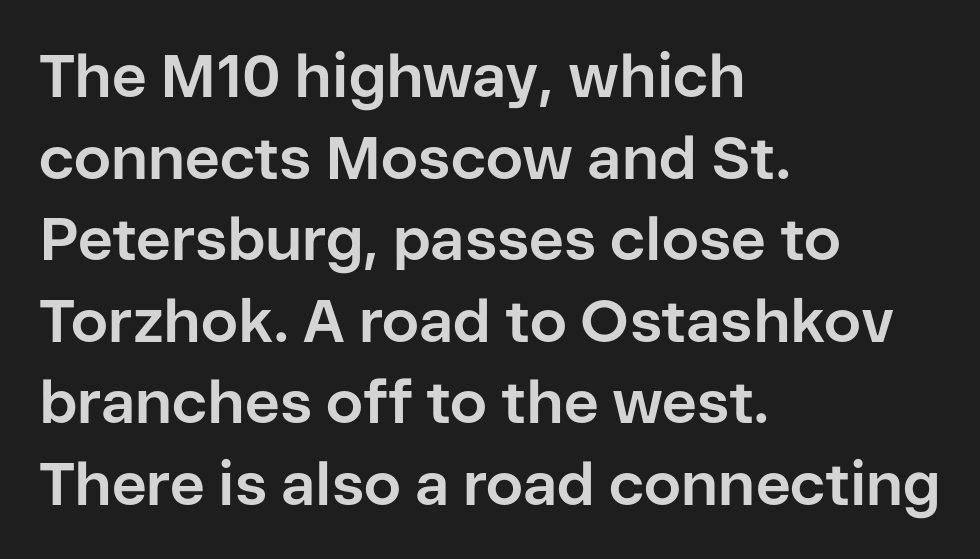
Plain, unruled lines of type. A sans-serif font was chosen for this passage. Layout note: lines flush left. Character widths vary here, with narrow letters taking less room than wide ones.
